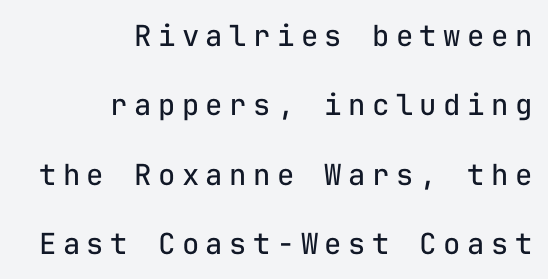
{"serif": "no", "italic": "no", "bold": "no", "weight": "regular", "width": "normal", "stroke_contrast": "low", "x_height": "medium", "monospaced": "yes", "underline": "no", "align": "right", "line_spacing": "loose", "line_spacing_ratio": 2.39, "letter_spacing": "wide", "letter_spacing_em": 0.22, "glyph_px": 29}
